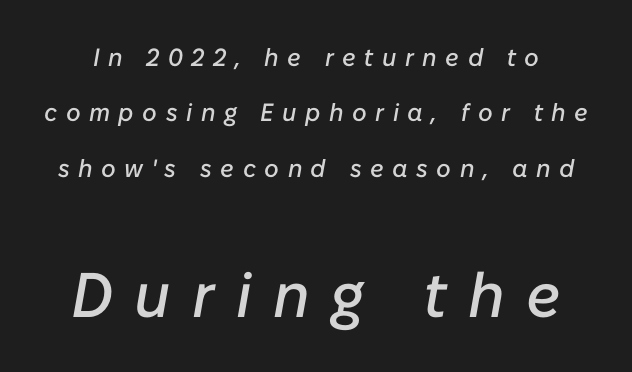
{"italic": "yes", "lean": "right", "slant_degrees": 10, "width": "normal", "stroke_contrast": "low", "x_height": "medium", "monospaced": "no", "underline": "no", "line_spacing": "loose", "line_spacing_ratio": 2.22, "letter_spacing": "wide", "letter_spacing_em": 0.34, "larger_block": "second", "size_ratio": 2.52, "glyph_px": 63}
